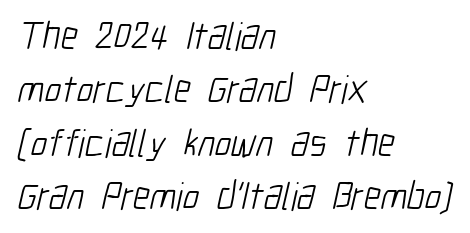
{"serif": "no", "bold": "no", "weight": "light", "width": "condensed", "stroke_contrast": "low", "x_height": "medium", "monospaced": "no", "underline": "no", "align": "left", "line_spacing": "normal", "line_spacing_ratio": 1.37, "letter_spacing": "normal", "letter_spacing_em": 0.0, "glyph_px": 39}
